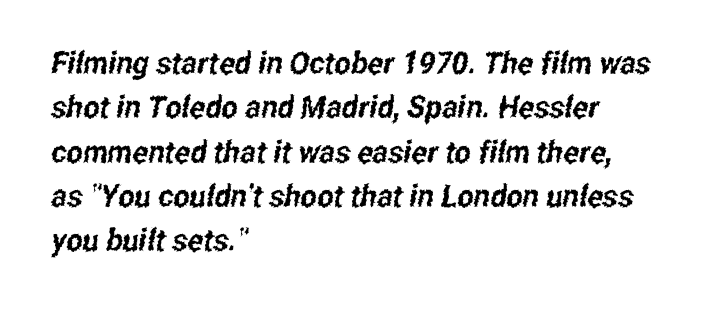
Q: Is the typeface a serif or a sans-serif typeface? A: Sans-serif.
Q: Is the text underlined? A: No.
Q: How is the paragraph aligned? A: Left-aligned.
Q: Is the spacing between letters normal or unusually wide? A: Normal.
Q: Is the spacing between lines tight, normal or loose? A: Normal.
Q: Width (condensed, normal, or wide)? A: Condensed.
Q: Stroke contrast? A: Low.
Q: x-height? A: Medium.
Q: Monospaced? A: No.
